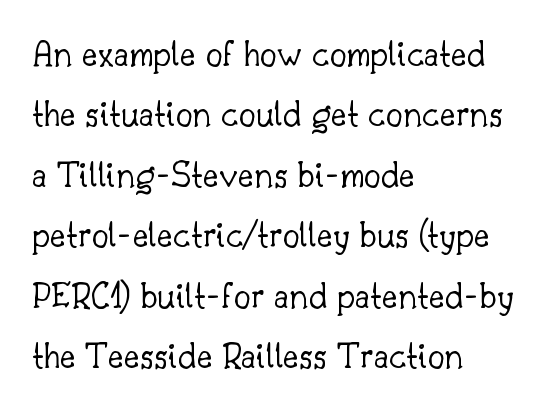
{"italic": "no", "bold": "no", "weight": "light", "width": "normal", "stroke_contrast": "low", "x_height": "small", "monospaced": "no", "underline": "no", "align": "left", "line_spacing": "normal", "line_spacing_ratio": 1.59, "letter_spacing": "normal", "letter_spacing_em": 0.0, "glyph_px": 38}
